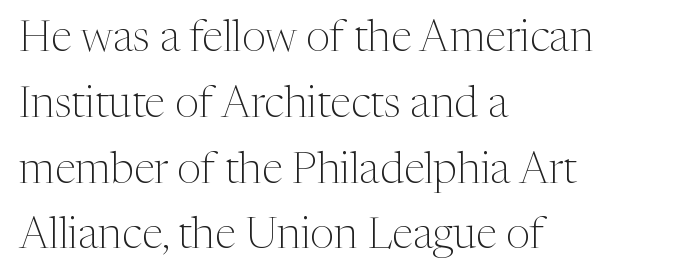
The image shows 43 px light serif type, upright; set left-aligned, normal line spacing (1.53x), normal letter spacing, not underlined; medium stroke contrast and a medium x-height.
